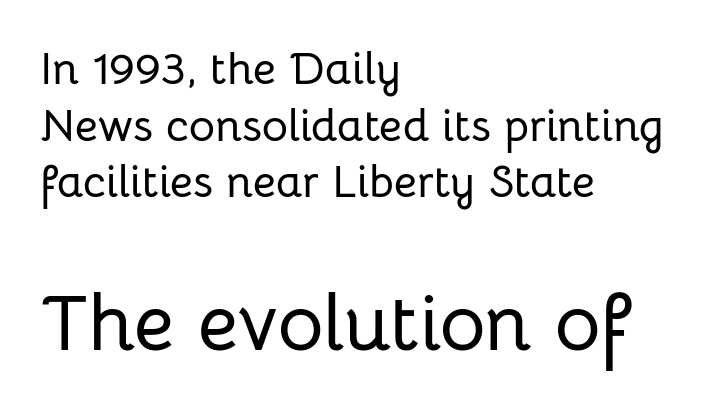
Q: Is the text italic (slanted)? A: No, it is upright.
Q: Is the typeface a serif or a sans-serif typeface? A: Sans-serif.
Q: Is the text underlined? A: No.
Q: How is the paragraph aligned? A: Left-aligned.
Q: Is the spacing between letters normal or unusually wide? A: Normal.
Q: Is the spacing between lines tight, normal or loose? A: Normal.
Q: Which block of text is set in a larger size, the first (top) or the second (bottom)? A: The second (bottom) one.
Q: Width (condensed, normal, or wide)? A: Normal.
Q: Stroke contrast? A: Low.
Q: x-height? A: Medium.
Q: Monospaced? A: No.
